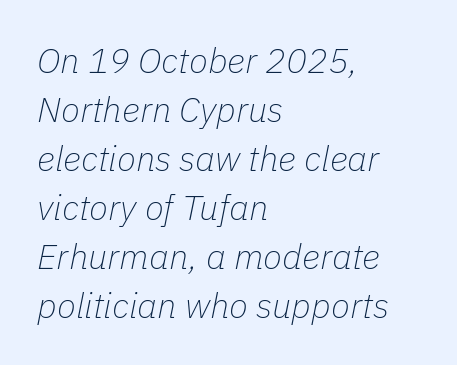
Q: Is the text bold? A: No.
Q: Is the text italic (slanted)? A: Yes, it leans right by about 11 degrees.
Q: Is the text underlined? A: No.
Q: How is the paragraph aligned? A: Left-aligned.
Q: Is the spacing between letters normal or unusually wide? A: Normal.
Q: Is the spacing between lines tight, normal or loose? A: Normal.
Q: Width (condensed, normal, or wide)? A: Normal.
Q: Stroke contrast? A: Low.
Q: x-height? A: Medium.
Q: Monospaced? A: No.
